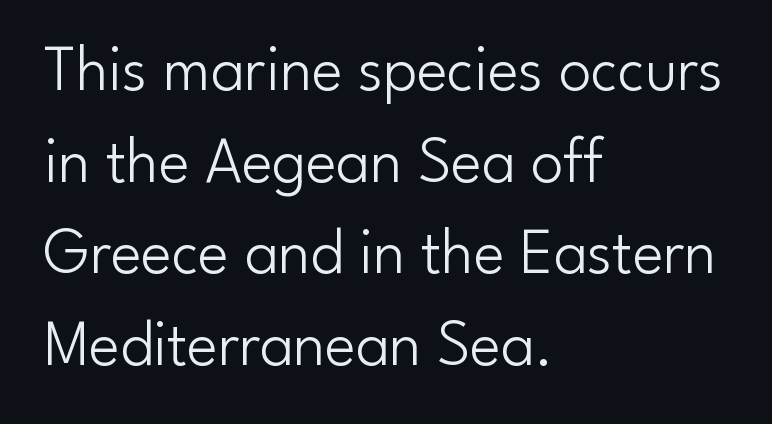
{"serif": "no", "italic": "no", "bold": "no", "weight": "light", "width": "normal", "stroke_contrast": "low", "x_height": "small", "monospaced": "no", "underline": "no", "align": "left", "line_spacing": "normal", "line_spacing_ratio": 1.41, "letter_spacing": "normal", "letter_spacing_em": 0.0, "glyph_px": 65}
